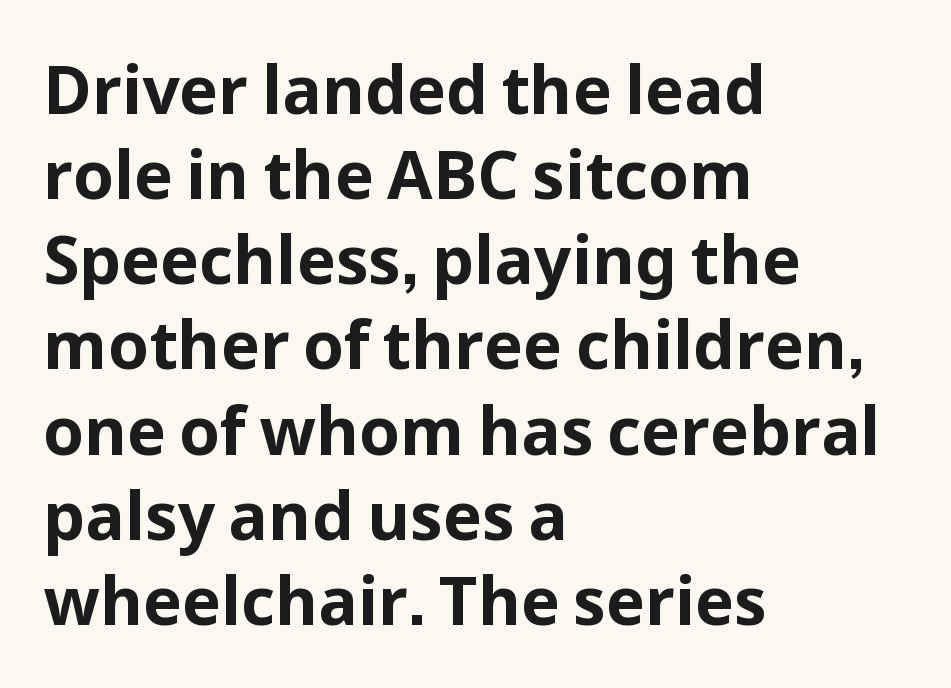
The image shows 66 px bold sans-serif type, upright; set left-aligned, normal line spacing (1.29x), normal letter spacing, not underlined; low stroke contrast and a medium x-height.
